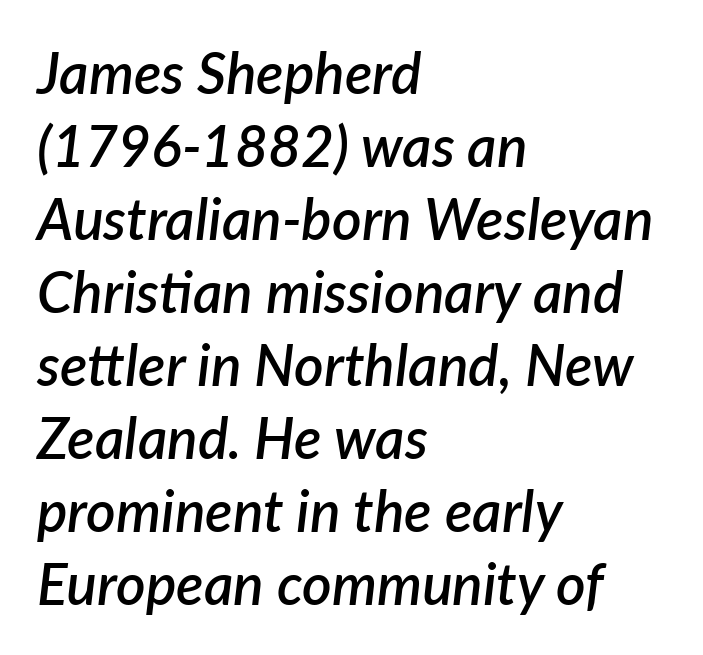
{"italic": "yes", "lean": "right", "slant_degrees": 7, "bold": "semi", "weight": "semibold", "width": "normal", "stroke_contrast": "low", "x_height": "medium", "monospaced": "no", "underline": "no", "align": "left", "line_spacing": "normal", "line_spacing_ratio": 1.28, "letter_spacing": "normal", "letter_spacing_em": 0.0, "glyph_px": 57}
